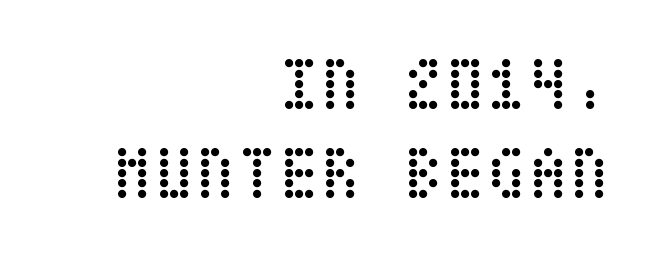
{"italic": "no", "bold": "no", "weight": "regular", "width": "condensed", "stroke_contrast": "low", "x_height": "large", "underline": "no", "align": "right", "line_spacing_ratio": 1.17, "letter_spacing": "normal", "letter_spacing_em": 0.0, "glyph_px": 76}
